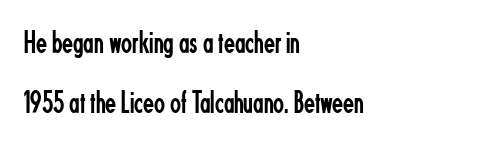
Q: Is the text bold? A: No.
Q: Is the text italic (slanted)? A: No, it is upright.
Q: Is the typeface a serif or a sans-serif typeface? A: Sans-serif.
Q: Is the text underlined? A: No.
Q: How is the paragraph aligned? A: Left-aligned.
Q: Is the spacing between letters normal or unusually wide? A: Normal.
Q: Width (condensed, normal, or wide)? A: Condensed.
Q: Stroke contrast? A: Low.
Q: x-height? A: Small.
Q: Monospaced? A: No.
